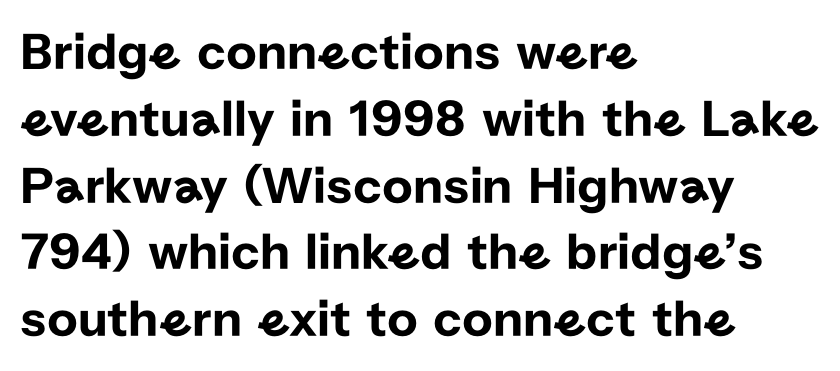
{"serif": "no", "italic": "no", "width": "normal", "stroke_contrast": "low", "x_height": "medium", "monospaced": "no", "underline": "no", "align": "left", "line_spacing": "normal", "line_spacing_ratio": 1.26, "letter_spacing": "normal", "letter_spacing_em": 0.0, "glyph_px": 53}
